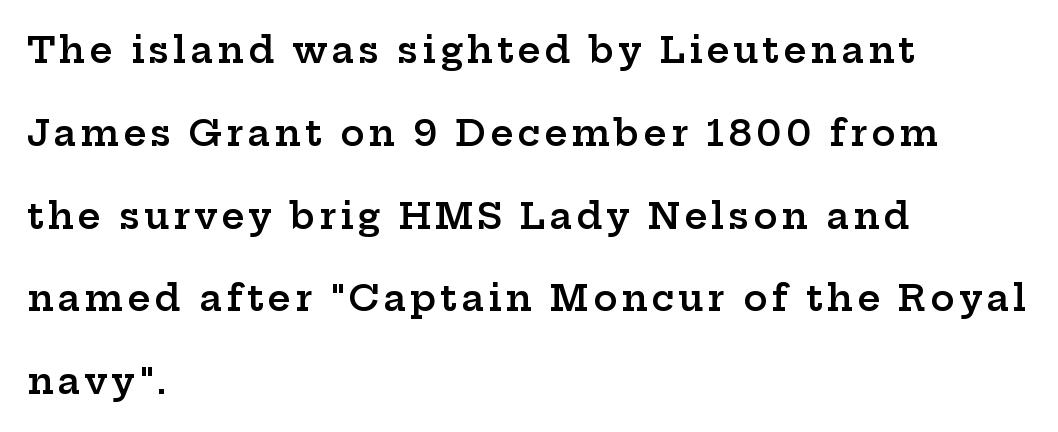
The passage shown stacks its lines with a broad gap. The words here are not underlined. A fair bit of extra ink — the face is semibold, not bold. The rendering anchors every line to the left-hand side.
